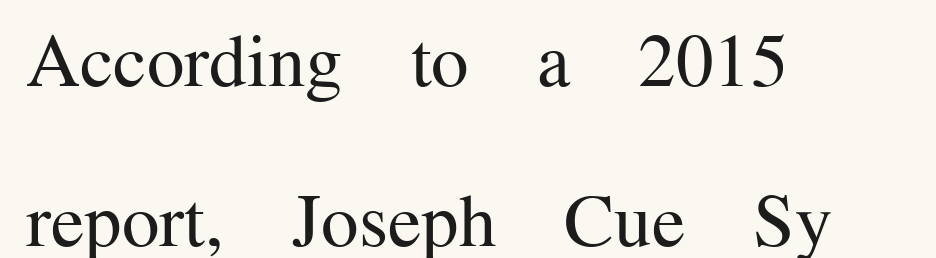
Q: Is the text bold? A: No.
Q: Is the text italic (slanted)? A: No, it is upright.
Q: Is the typeface a serif or a sans-serif typeface? A: Serif.
Q: Is the text underlined? A: No.
Q: How is the paragraph aligned? A: Left-aligned.
Q: Is the spacing between letters normal or unusually wide? A: Normal.
Q: Is the spacing between lines tight, normal or loose? A: Loose.
Q: Width (condensed, normal, or wide)? A: Normal.
Q: Stroke contrast? A: Medium.
Q: x-height? A: Medium.
Q: Monospaced? A: No.
